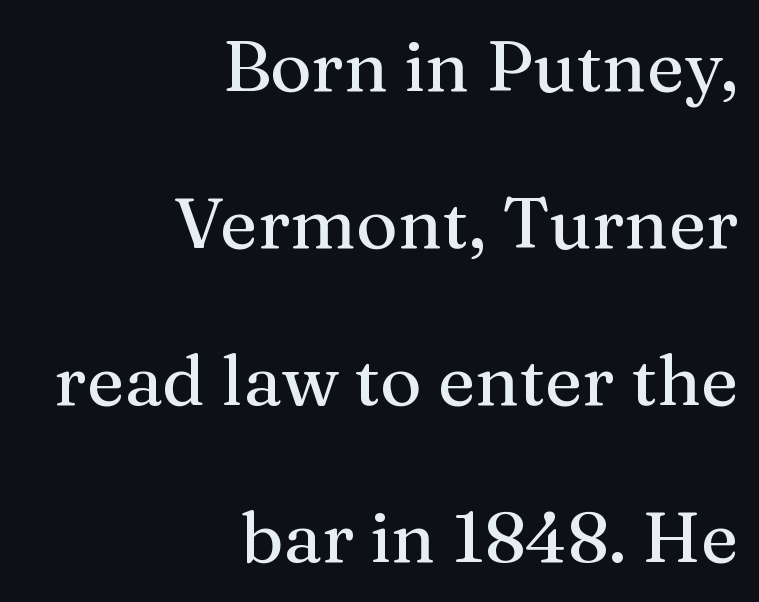
The image shows 71 px serif type, upright; set right-aligned, loose line spacing (2.21x), normal letter spacing, not underlined; medium stroke contrast and a medium x-height.
